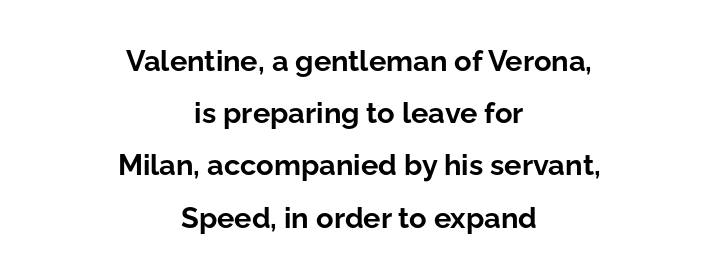
The image shows 29 px bold sans-serif type, upright; set centered, line spacing 1.8x, normal letter spacing, not underlined; low stroke contrast and a medium x-height.
